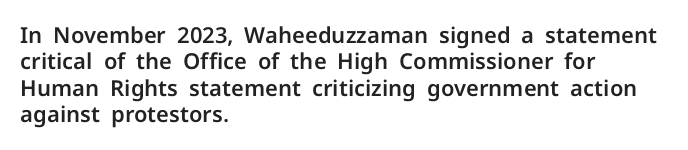
Q: Is the text italic (slanted)? A: No, it is upright.
Q: Is the text underlined? A: No.
Q: How is the paragraph aligned? A: Left-aligned.
Q: Is the spacing between letters normal or unusually wide? A: Normal.
